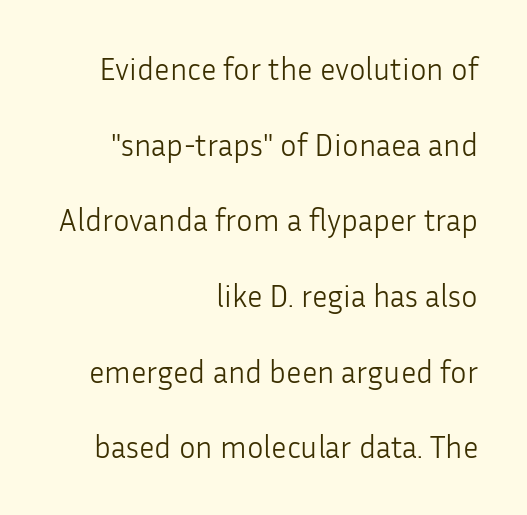
{"serif": "no", "italic": "no", "bold": "no", "weight": "light", "width": "normal", "stroke_contrast": "low", "x_height": "medium", "monospaced": "no", "underline": "no", "align": "right", "line_spacing": "loose", "line_spacing_ratio": 2.44, "letter_spacing": "normal", "letter_spacing_em": 0.0, "glyph_px": 31}
